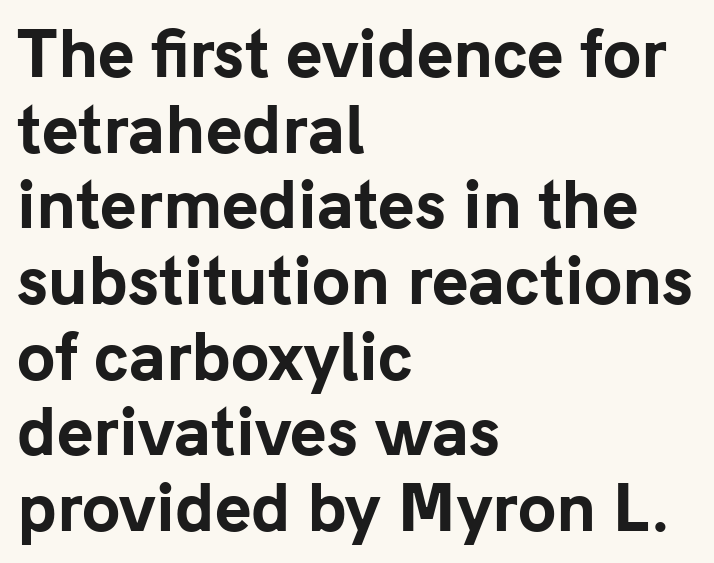
{"serif": "no", "italic": "no", "bold": "yes", "weight": "bold", "width": "normal", "stroke_contrast": "low", "x_height": "medium", "monospaced": "no", "underline": "no", "align": "left", "line_spacing_ratio": 1.22, "letter_spacing": "normal", "letter_spacing_em": 0.0, "glyph_px": 62}
